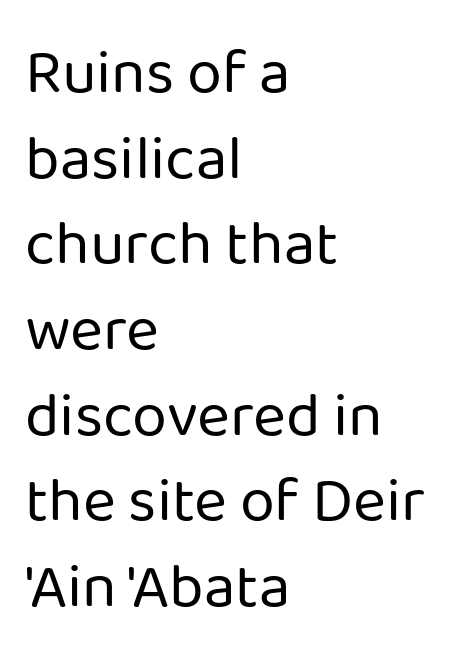
This is roman type, the default non-slanted kind. Notice how descenders clear the ascenders below comfortably — that's standard leading. Each word holds together tightly as a unit, with standard inter-letter gaps. Note: no serifs on the glyphs. Is the stroke heavy? The answer is a plain regular-or-lighter.
